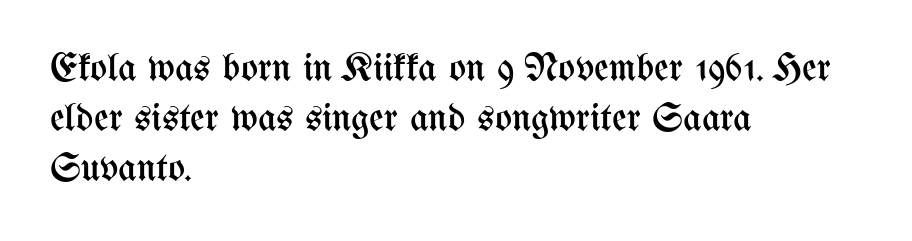
Compared with a typical body face, this is equally light or lighter still. Letters rest on an invisible, unmarked baseline. The space between consecutive lines is moderate. Varying glyph widths throughout — classic text-font behaviour.
